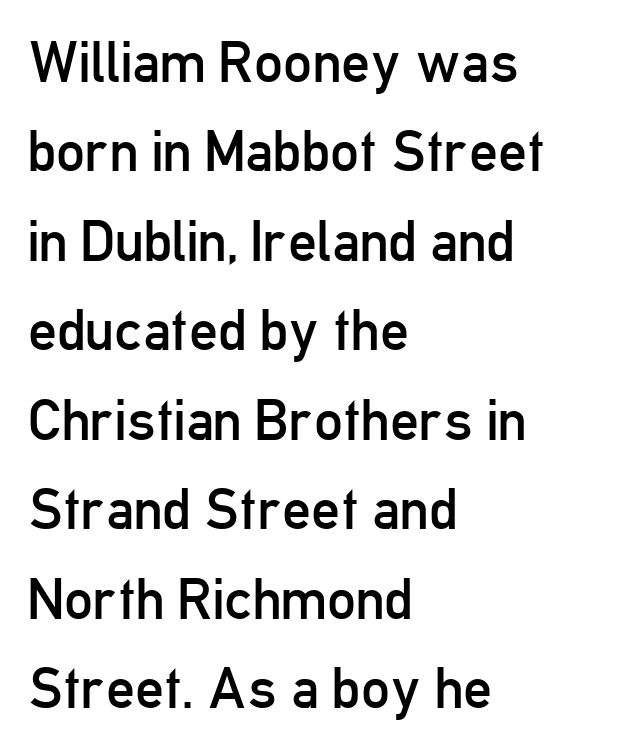
The image shows 57 px regular-weight, condensed sans-serif type, upright; set left-aligned, normal line spacing (1.57x), normal letter spacing, not underlined; low stroke contrast and a medium x-height.
